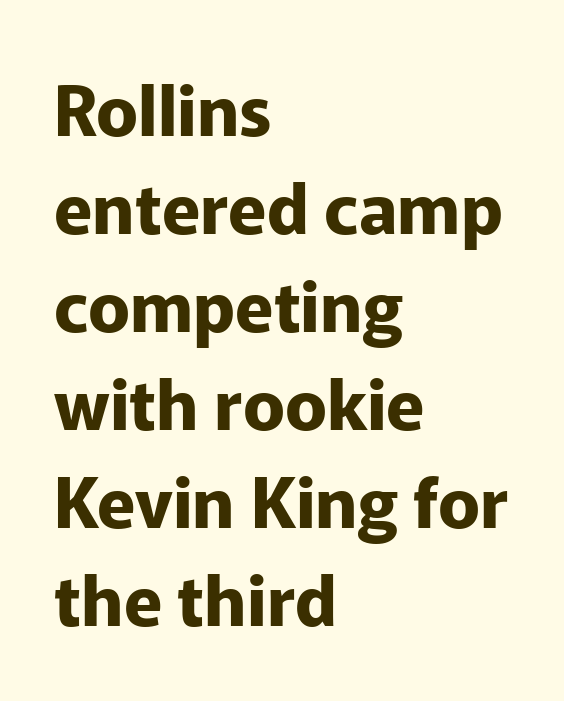
Q: Is the text bold? A: Yes.
Q: Is the text italic (slanted)? A: No, it is upright.
Q: Is the typeface a serif or a sans-serif typeface? A: Sans-serif.
Q: Is the text underlined? A: No.
Q: How is the paragraph aligned? A: Left-aligned.
Q: Is the spacing between letters normal or unusually wide? A: Normal.
Q: Is the spacing between lines tight, normal or loose? A: Normal.
Q: Width (condensed, normal, or wide)? A: Normal.
Q: Stroke contrast? A: Low.
Q: x-height? A: Medium.
Q: Monospaced? A: No.
